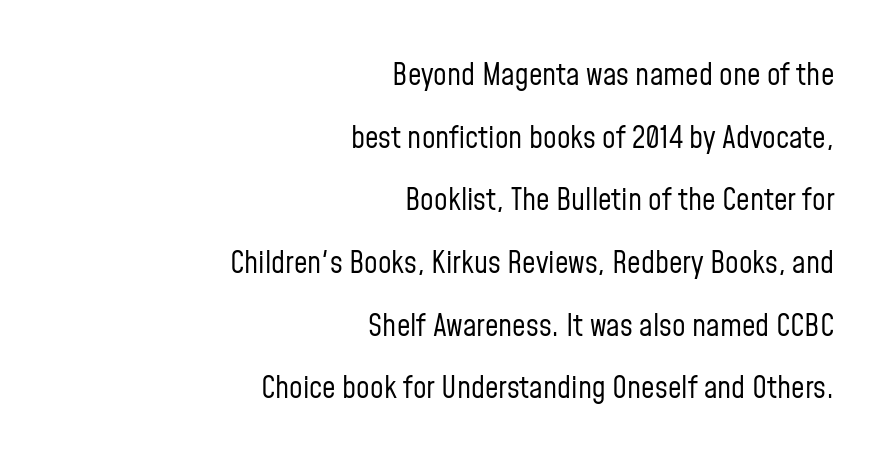
A bare baseline throughout the passage. Right-aligned paragraph, ragged on the left. Upright lettering throughout. Nothing unusual about the tracking: characters are spaced as the font intends.
